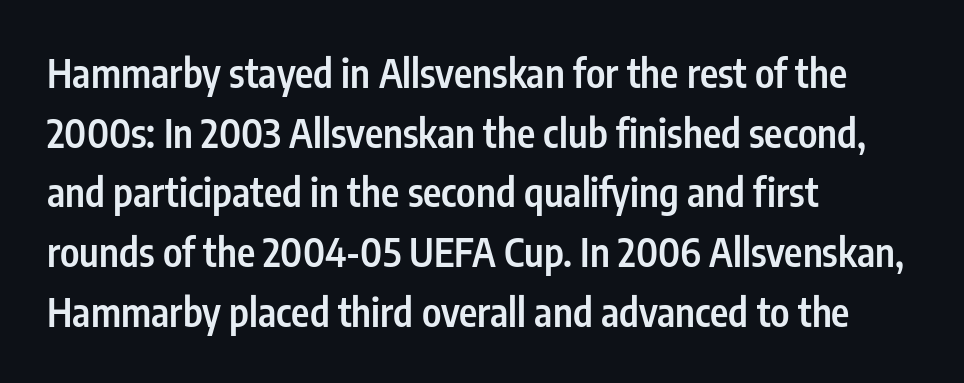
The image shows 39 px semibold, condensed sans-serif type, upright; set left-aligned, normal line spacing (1.53x), normal letter spacing, not underlined; low stroke contrast and a medium x-height.
